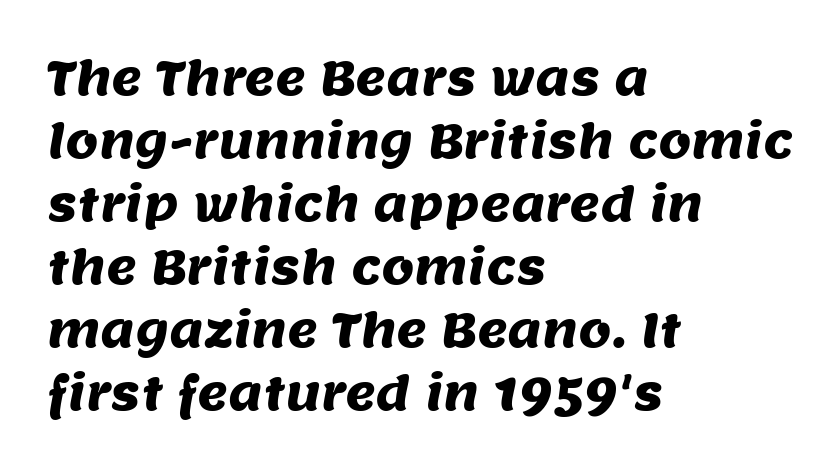
The image shows 47 px sans-serif type; set left-aligned, normal line spacing (1.34x), normal letter spacing, not underlined; medium stroke contrast and a large x-height.
